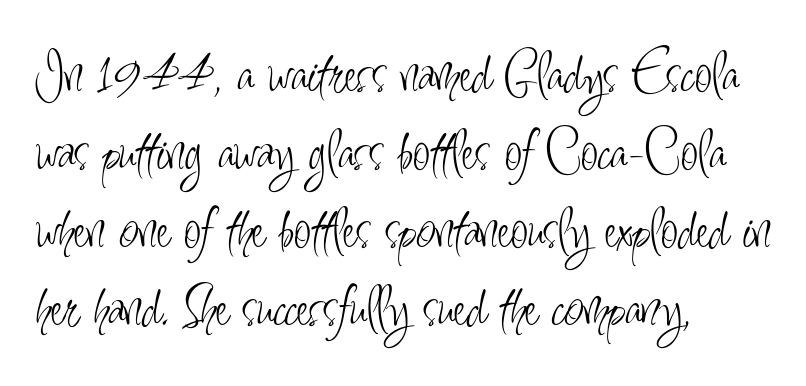
Q: Is the text bold? A: No.
Q: Is the typeface a serif or a sans-serif typeface? A: Sans-serif.
Q: Is the text underlined? A: No.
Q: How is the paragraph aligned? A: Left-aligned.
Q: Is the spacing between letters normal or unusually wide? A: Normal.
Q: Width (condensed, normal, or wide)? A: Condensed.
Q: Stroke contrast? A: Low.
Q: x-height? A: Small.
Q: Monospaced? A: No.
